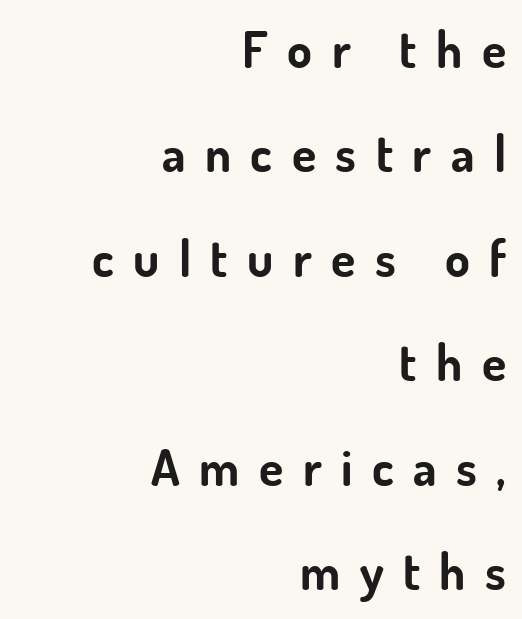
The passage shown stacks its lines with a broad gap. Does the type have serifs? No, each stem ends abruptly. Each row of text sits above clean, open space. Its strokes are broad and dark, the hallmark of bold type. You could not count columns in this text — the font is proportionally spaced.
